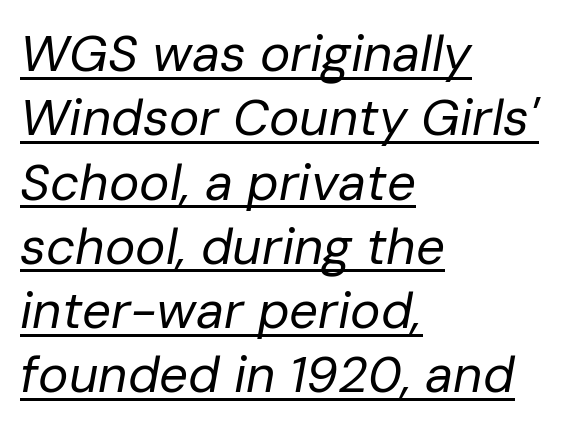
{"italic": "yes", "lean": "right", "slant_degrees": 10, "bold": "no", "weight": "regular", "width": "normal", "stroke_contrast": "low", "x_height": "medium", "monospaced": "no", "underline": "yes", "align": "left", "line_spacing": "normal", "line_spacing_ratio": 1.26, "letter_spacing": "normal", "letter_spacing_em": 0.0, "glyph_px": 51}
